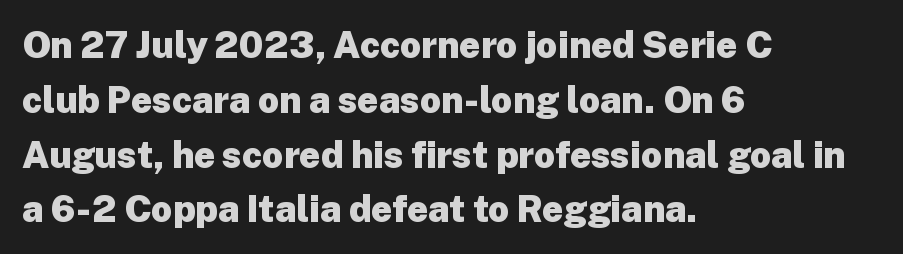
The image shows 37 px heavy sans-serif type, upright; set left-aligned, normal line spacing (1.48x), normal letter spacing, not underlined; low stroke contrast and a medium x-height.
